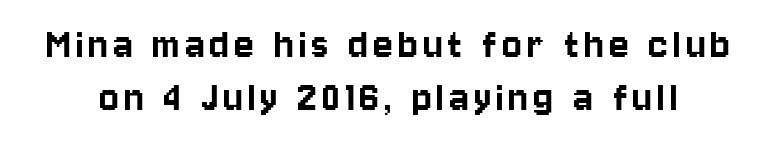
The image shows 46 px condensed sans-serif type, upright; set line spacing 1.16x, not underlined; low stroke contrast and a large x-height.
